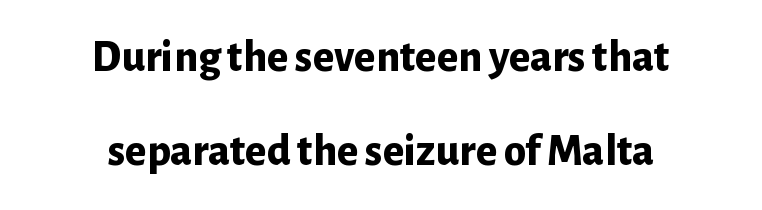
{"serif": "no", "italic": "no", "bold": "yes", "weight": "bold", "width": "normal", "stroke_contrast": "low", "x_height": "medium", "monospaced": "no", "underline": "no", "align": "center", "line_spacing": "loose", "line_spacing_ratio": 2.1, "letter_spacing": "normal", "letter_spacing_em": 0.0, "glyph_px": 45}
